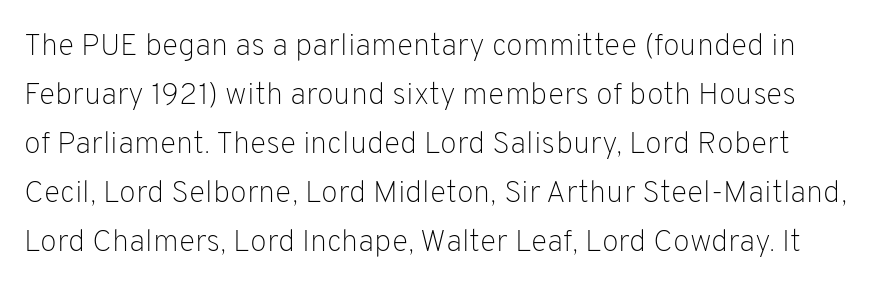
The image shows 31 px light sans-serif type, upright; set normal line spacing (1.58x), normal letter spacing, not underlined; low stroke contrast and a medium x-height.
